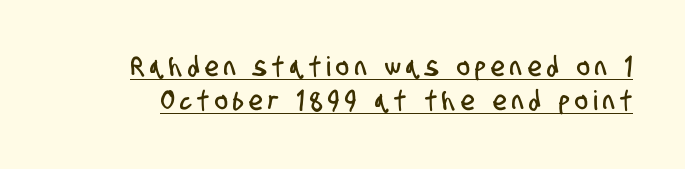
Q: Is the text underlined? A: Yes.
Q: Is the spacing between letters normal or unusually wide? A: Unusually wide.
Q: Is the spacing between lines tight, normal or loose? A: Normal.
